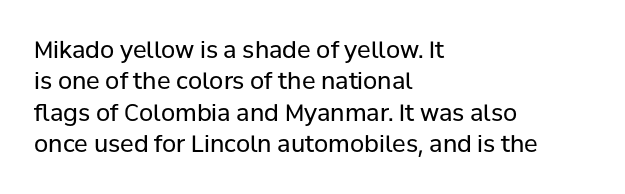
One glance says typical: line gaps are just what's usual. What stands out about the letter spacing? Nothing — it is the standard amount. This reads as an unemphasized weight, regular at the heaviest. The text block is weighted toward the left margin, trailing off unevenly rightward. Descender tails drop into unmarked territory. The specimen reads as upright at a glance.
